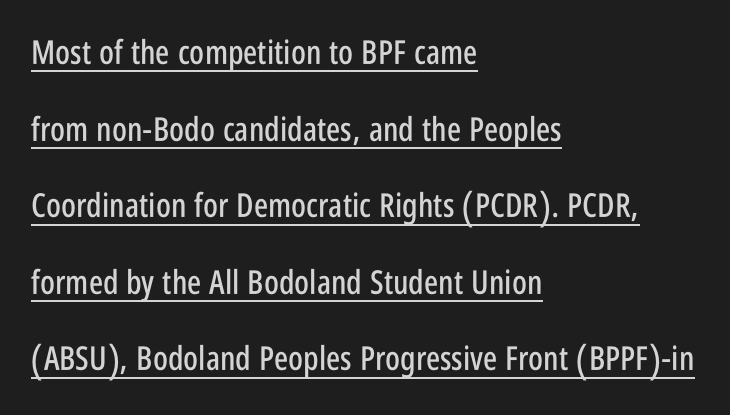
{"serif": "no", "italic": "no", "width": "condensed", "stroke_contrast": "low", "x_height": "large", "monospaced": "no", "underline": "yes", "align": "left", "line_spacing": "loose", "line_spacing_ratio": 2.32, "letter_spacing": "normal", "letter_spacing_em": 0.0, "glyph_px": 33}
